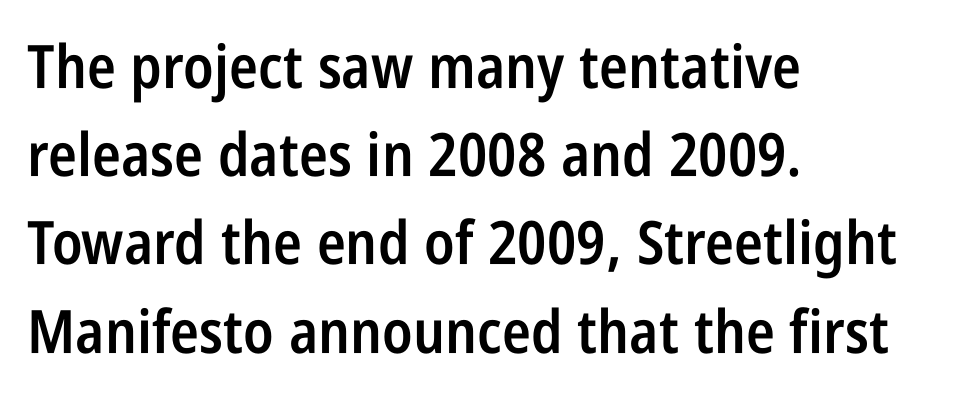
The image shows 60 px semibold, condensed sans-serif type, upright; set left-aligned, normal line spacing (1.47x), normal letter spacing, not underlined; low stroke contrast and a large x-height.
